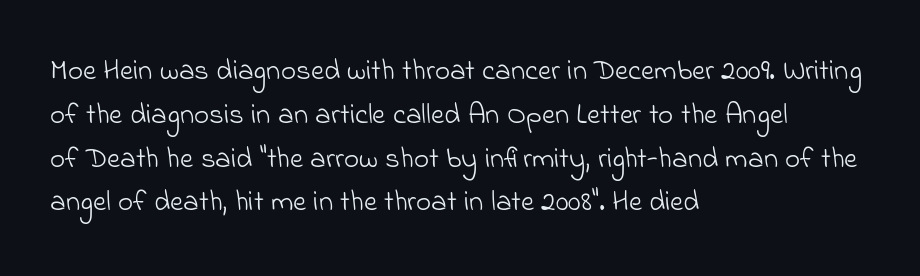
{"serif": "no", "bold": "no", "weight": "light", "width": "normal", "stroke_contrast": "low", "x_height": "small", "monospaced": "no", "underline": "no", "align": "left", "line_spacing": "normal", "line_spacing_ratio": 1.51, "letter_spacing": "normal", "letter_spacing_em": 0.0, "glyph_px": 29}
